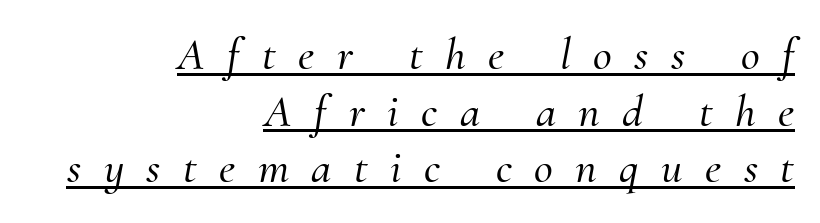
{"serif": "yes", "italic": "yes", "lean": "right", "slant_degrees": 10, "width": "normal", "stroke_contrast": "medium", "x_height": "small", "monospaced": "no", "underline": "yes", "align": "right", "line_spacing_ratio": 1.23, "letter_spacing": "wide", "letter_spacing_em": 0.49, "glyph_px": 46}
